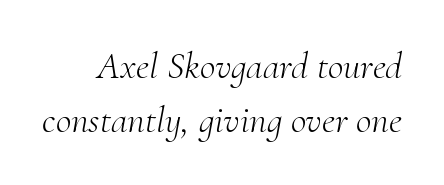
Q: Is the text bold? A: No.
Q: Is the text italic (slanted)? A: Yes, it leans right by about 10 degrees.
Q: Is the typeface a serif or a sans-serif typeface? A: Serif.
Q: Is the text underlined? A: No.
Q: Is the spacing between letters normal or unusually wide? A: Normal.
Q: Is the spacing between lines tight, normal or loose? A: Normal.
Q: Width (condensed, normal, or wide)? A: Normal.
Q: Stroke contrast? A: Medium.
Q: x-height? A: Small.
Q: Monospaced? A: No.
